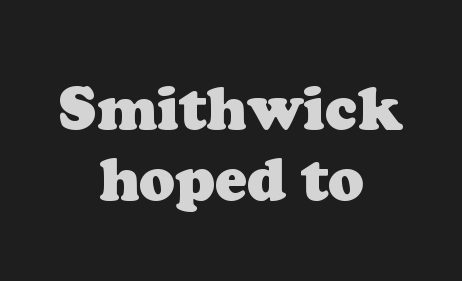
Q: Is the text bold? A: Yes.
Q: Is the typeface a serif or a sans-serif typeface? A: Serif.
Q: Is the text underlined? A: No.
Q: How is the paragraph aligned? A: Centered.
Q: Is the spacing between letters normal or unusually wide? A: Normal.
Q: Width (condensed, normal, or wide)? A: Normal.
Q: Stroke contrast? A: Low.
Q: x-height? A: Medium.
Q: Monospaced? A: No.
